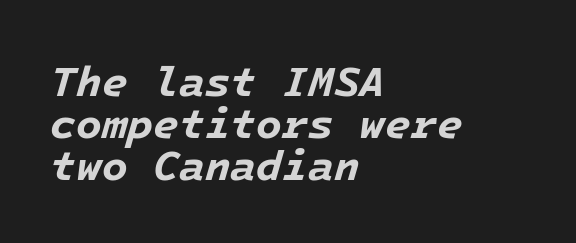
In terms of letterspacing, this is plain default setting. The characters look thick and weighty, a clear bold. Style check: oblique. Closely set lines give the paragraph a compact silhouette.
